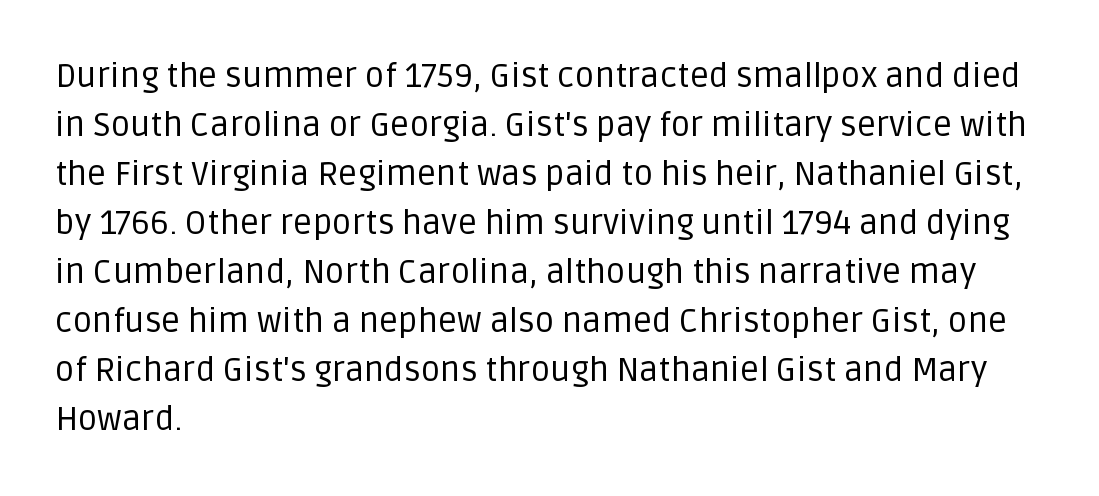
The type is set solid horizontally, with unmodified tracking. Is the block centered? No — it sits flush against the left margin. Is there any slant? The stems are plumb. The space directly below the letters is spotless.
